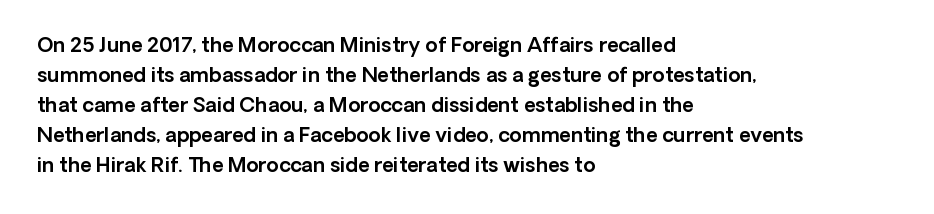
The passage shown has conventional tracking throughout. Is there much room between lines? A standard amount, neither cramped nor airy. This is the regular roman posture of the typeface. Plain, unruled lines of type. Typeset ragged right — the left edge is the straight one.
